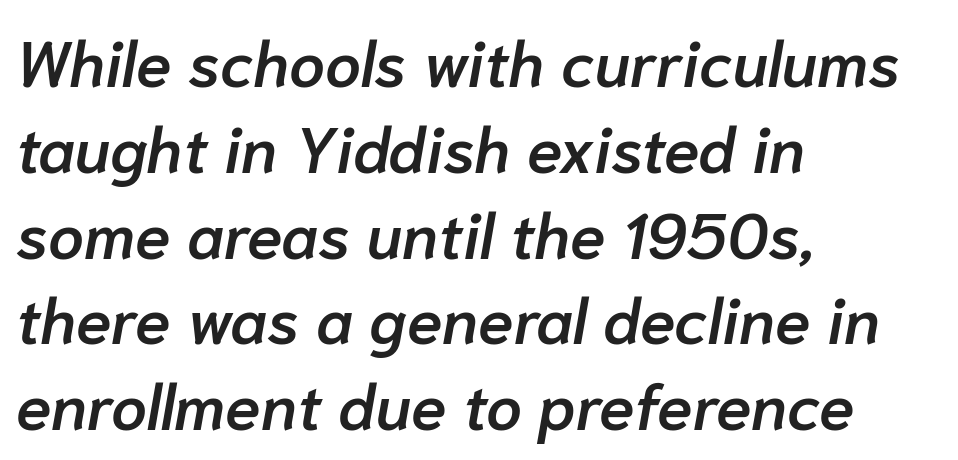
{"italic": "yes", "lean": "right", "slant_degrees": 10, "bold": "semi", "weight": "semibold", "width": "normal", "stroke_contrast": "low", "x_height": "medium", "monospaced": "no", "underline": "no", "align": "left", "line_spacing": "normal", "line_spacing_ratio": 1.34, "letter_spacing": "normal", "letter_spacing_em": 0.0, "glyph_px": 64}
